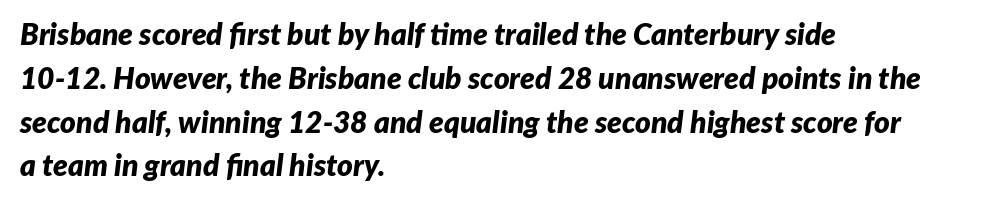
{"italic": "yes", "lean": "right", "slant_degrees": 7, "bold": "yes", "weight": "bold", "width": "normal", "stroke_contrast": "low", "x_height": "medium", "monospaced": "no", "underline": "no", "align": "left", "line_spacing": "normal", "line_spacing_ratio": 1.46, "letter_spacing": "normal", "letter_spacing_em": 0.0, "glyph_px": 30}
